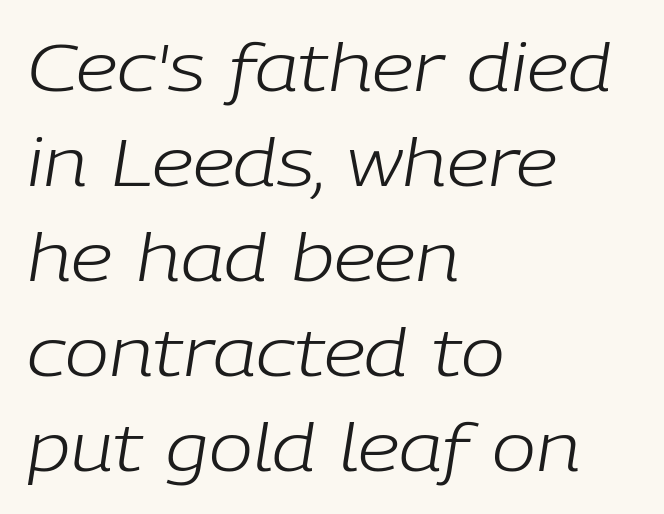
Caption: standard tracking, unaltered. Designer's note — italics engaged. Decoration check: the copy has no underline. Leading matches the norm, producing a regular column. The letters advance in unequal steps, a hallmark of proportional type. The typeface has the unassuming heft of standard copy or less.
